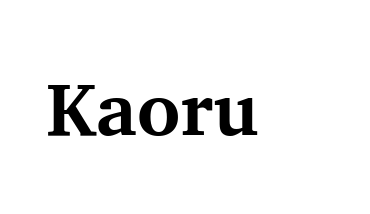
Compared with typical body copy, the letter spacing here is the same. The glyphs have the mass of a bold cut. Note the varied advance widths — an 'i' is clearly narrower than an 'm'. The typeface chosen for these lines features serifs. Ordinary non-slanted type is in use.
